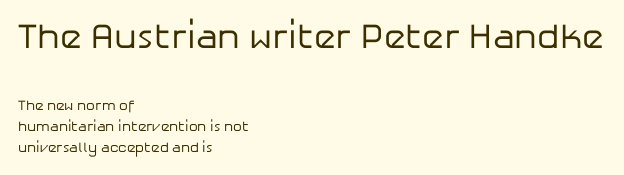
The image shows 35 px regular-weight sans-serif type, upright; set left-aligned, normal line spacing (1.49x), normal letter spacing, not underlined; the first (top) block is 2.5x larger; low stroke contrast and a medium x-height.
